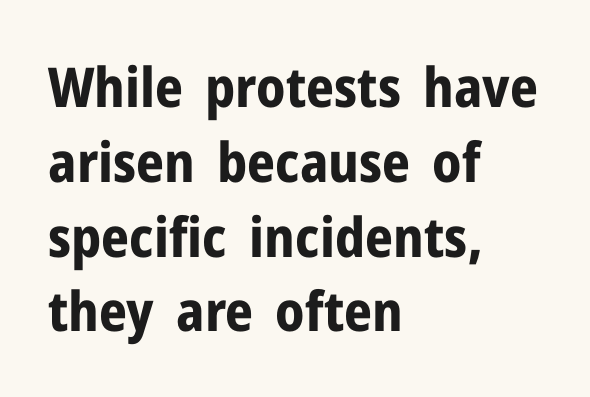
Q: Is the text bold? A: Yes.
Q: Is the text italic (slanted)? A: No, it is upright.
Q: Is the typeface a serif or a sans-serif typeface? A: Sans-serif.
Q: Is the text underlined? A: No.
Q: How is the paragraph aligned? A: Left-aligned.
Q: Is the spacing between letters normal or unusually wide? A: Normal.
Q: Is the spacing between lines tight, normal or loose? A: Normal.
Q: Width (condensed, normal, or wide)? A: Normal.
Q: Stroke contrast? A: Low.
Q: x-height? A: Medium.
Q: Monospaced? A: No.
